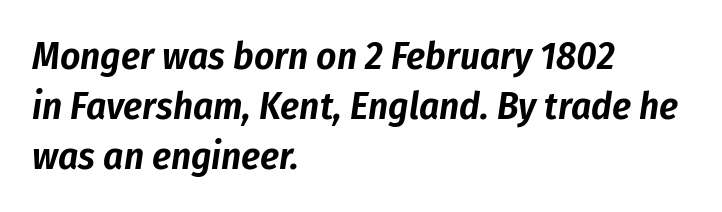
{"italic": "yes", "lean": "right", "slant_degrees": 8, "width": "condensed", "stroke_contrast": "low", "x_height": "medium", "monospaced": "no", "underline": "no", "align": "left", "line_spacing": "normal", "line_spacing_ratio": 1.28, "letter_spacing": "normal", "letter_spacing_em": 0.0, "glyph_px": 39}
